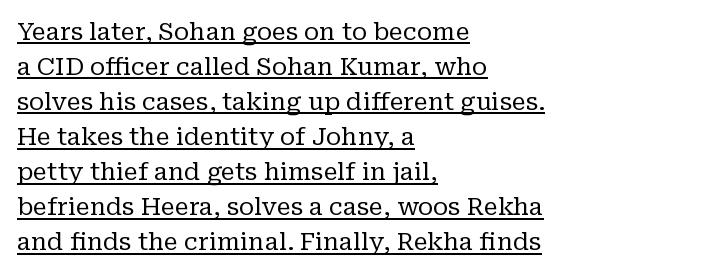
{"italic": "no", "bold": "no", "underline": "yes", "align": "left", "line_spacing": "normal", "line_spacing_ratio": 1.46, "letter_spacing": "normal", "letter_spacing_em": 0.0, "glyph_px": 24}
